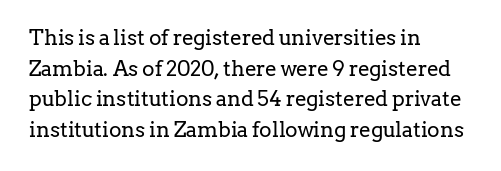
The strip under each line holds only bare page. The lines in this sample share a left origin and differ only in where they stop. The block of text has a typical density, with ordinary space between rows. A typesetter would call this zero additional tracking. Each stroke keeps to a modest, everyday thickness or less. Style check: upright.
